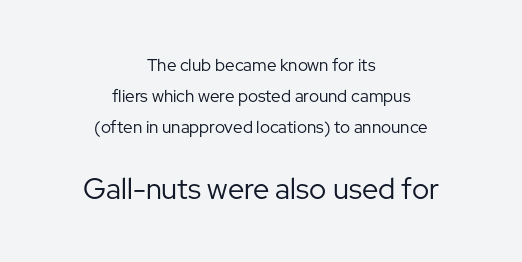
The image shows 29 px regular-weight sans-serif type, upright; set centered, line spacing 1.82x, normal letter spacing, not underlined; the second (bottom) block is 1.71x larger; low stroke contrast and a medium x-height.
